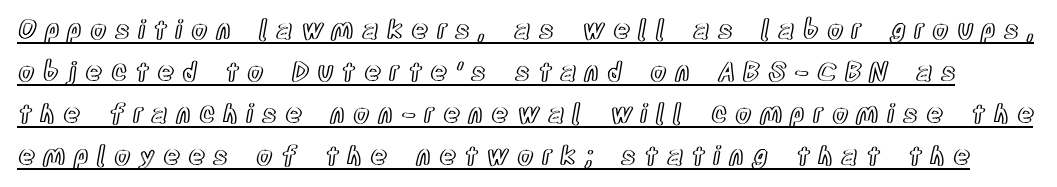
Quick note: underline on. Vertically, the passage feels balanced, rows spaced as you'd expect. Here the glyphs are tracked loosely, breaking word shapes into spaced letters.
